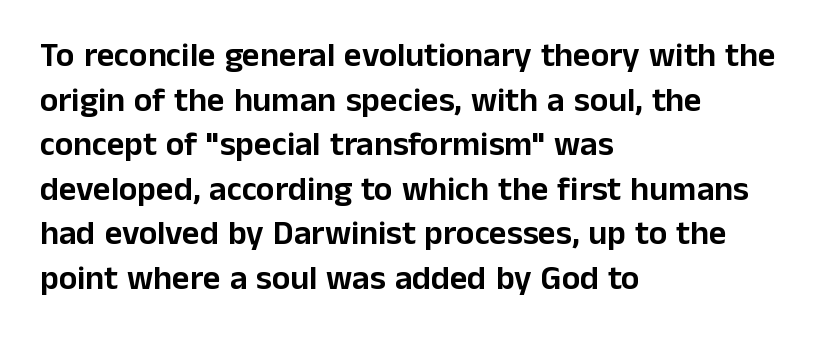
Q: Is the text italic (slanted)? A: No, it is upright.
Q: Is the typeface a serif or a sans-serif typeface? A: Sans-serif.
Q: Is the text underlined? A: No.
Q: How is the paragraph aligned? A: Left-aligned.
Q: Is the spacing between letters normal or unusually wide? A: Normal.
Q: Is the spacing between lines tight, normal or loose? A: Normal.
Q: Width (condensed, normal, or wide)? A: Normal.
Q: Stroke contrast? A: Low.
Q: x-height? A: Medium.
Q: Monospaced? A: No.
